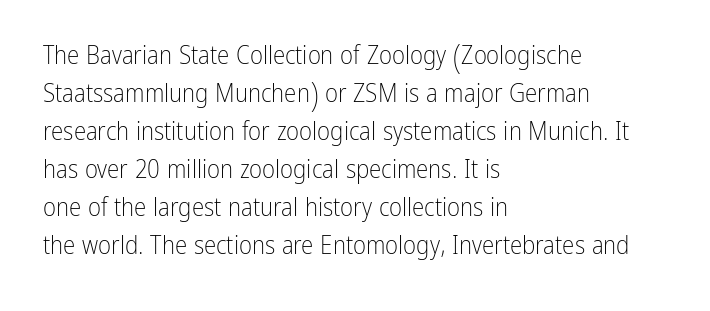
{"italic": "no", "bold": "no", "underline": "no", "align": "left", "line_spacing": "normal", "line_spacing_ratio": 1.52, "letter_spacing": "normal", "letter_spacing_em": 0.0, "glyph_px": 25}
